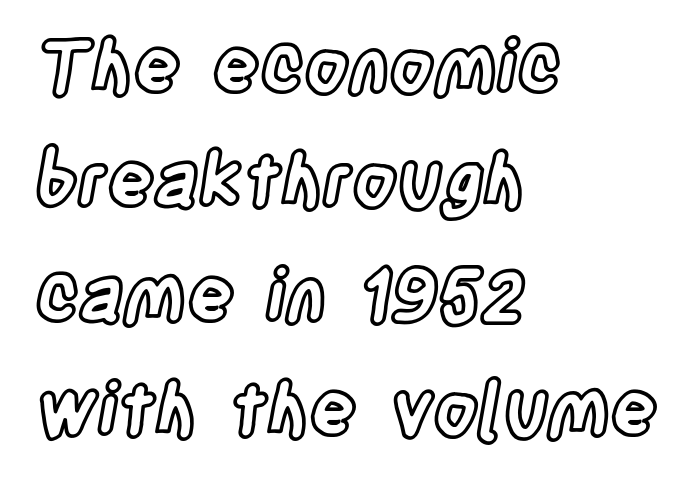
Is this a fixed-width face? No — the glyphs have proportional, varying widths. The designer left line spacing at the default. No extra tracking has been applied to these lines.
